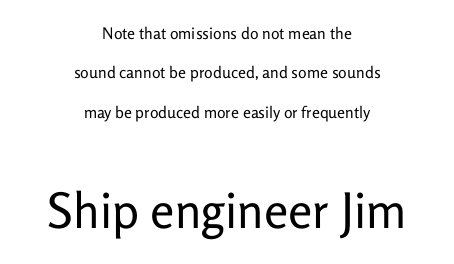
{"serif": "no", "italic": "no", "bold": "no", "weight": "regular", "width": "normal", "stroke_contrast": "low", "x_height": "medium", "monospaced": "no", "underline": "no", "align": "center", "line_spacing": "loose", "line_spacing_ratio": 2.46, "letter_spacing": "normal", "letter_spacing_em": 0.0, "larger_block": "second", "size_ratio": 3.06, "glyph_px": 49}
